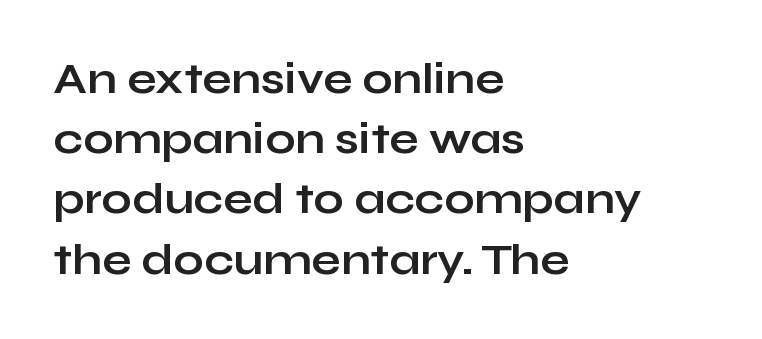
The image shows 43 px bold, wide sans-serif type, upright; set left-aligned, normal line spacing (1.4x), normal letter spacing, not underlined; low stroke contrast and a medium x-height.
